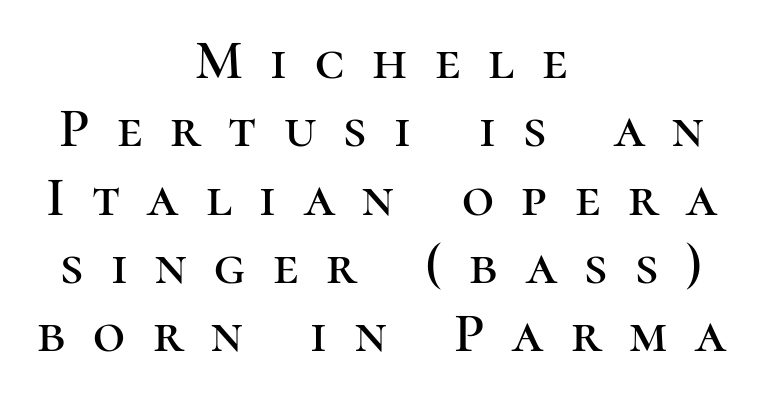
The image shows 56 px serif type, upright; set centered, line spacing 1.22x, unusually wide letter spacing (+0.49 em), not underlined; high stroke contrast and a medium x-height.
